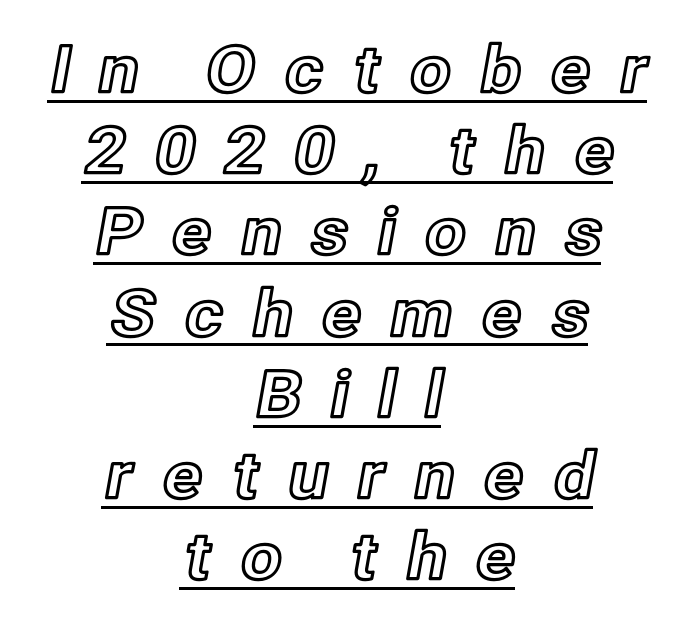
The image shows 65 px text type; set centered, normal line spacing (1.25x), unusually wide letter spacing (+0.42 em), underlined; a medium x-height.
